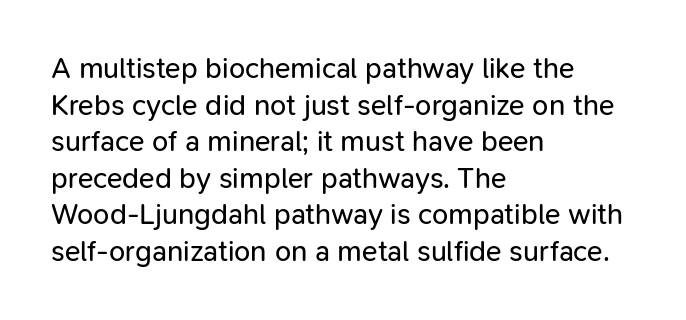
{"serif": "no", "italic": "no", "bold": "no", "weight": "regular", "width": "normal", "stroke_contrast": "low", "x_height": "medium", "monospaced": "no", "underline": "no", "align": "left", "line_spacing": "normal", "line_spacing_ratio": 1.26, "letter_spacing": "normal", "letter_spacing_em": 0.0, "glyph_px": 29}
